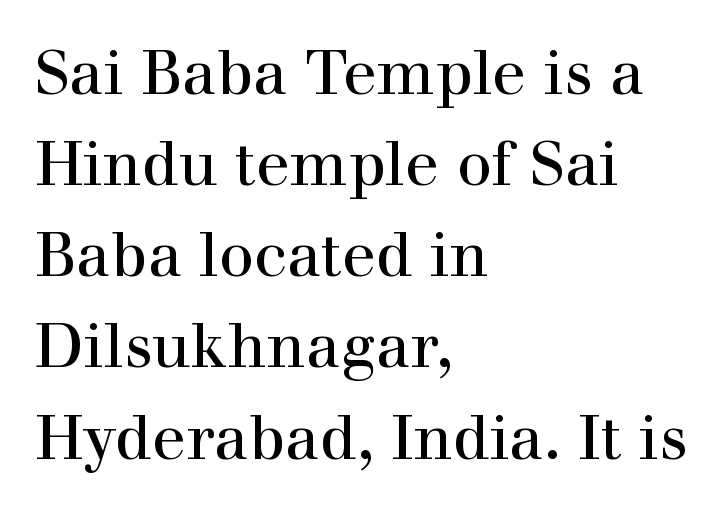
Characters remain perfectly vertical along every line. The font family rendered here belongs to the serif group. The passage shown is not underscored anywhere. Each letter keeps its own natural width here, so spacing adapts to shape.
